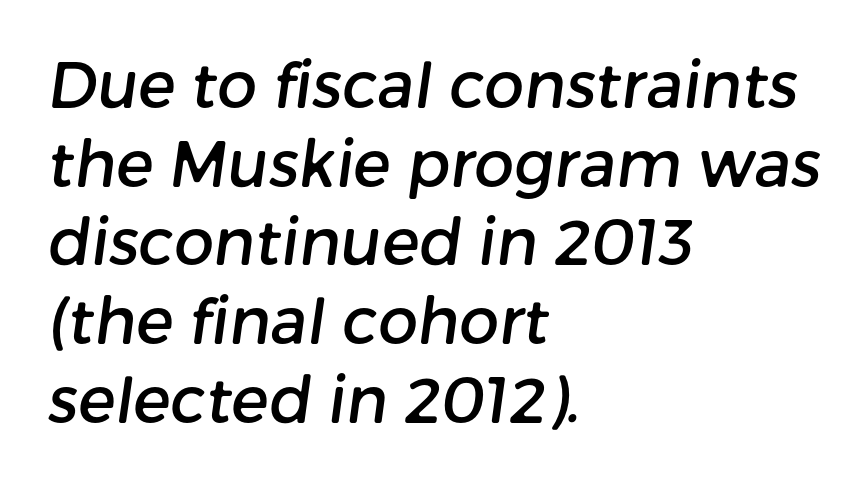
Q: Is the typeface a serif or a sans-serif typeface? A: Sans-serif.
Q: Is the text underlined? A: No.
Q: How is the paragraph aligned? A: Left-aligned.
Q: Is the spacing between letters normal or unusually wide? A: Normal.
Q: Is the spacing between lines tight, normal or loose? A: Normal.
Q: Width (condensed, normal, or wide)? A: Normal.
Q: Stroke contrast? A: Low.
Q: x-height? A: Medium.
Q: Monospaced? A: No.
